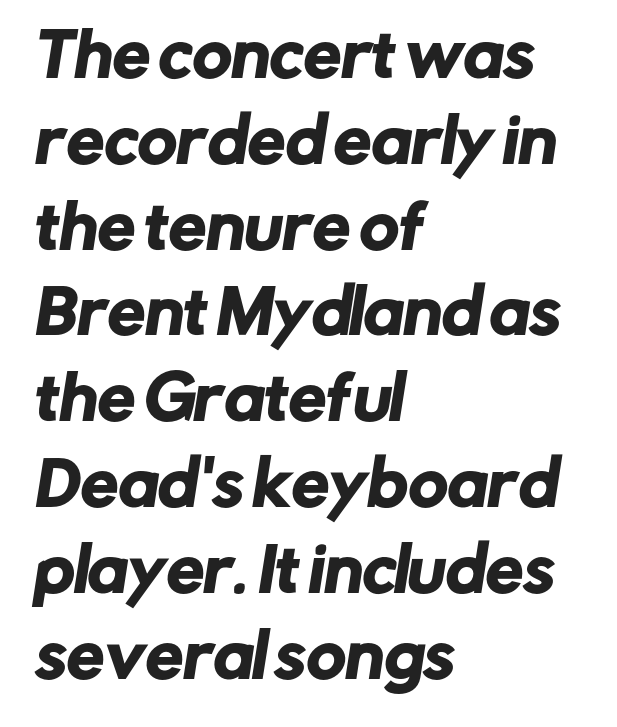
Q: Is the typeface a serif or a sans-serif typeface? A: Sans-serif.
Q: Is the text underlined? A: No.
Q: How is the paragraph aligned? A: Left-aligned.
Q: Is the spacing between letters normal or unusually wide? A: Normal.
Q: Is the spacing between lines tight, normal or loose? A: Normal.
Q: Width (condensed, normal, or wide)? A: Normal.
Q: Stroke contrast? A: Low.
Q: x-height? A: Medium.
Q: Monospaced? A: No.
